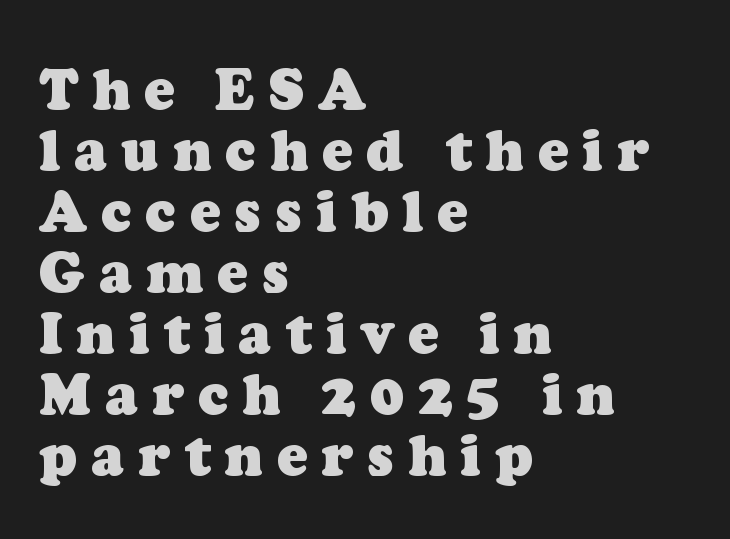
{"serif": "yes", "bold": "yes", "weight": "heavy", "width": "normal", "stroke_contrast": "low", "x_height": "medium", "monospaced": "no", "underline": "no", "align": "left", "line_spacing": "tight", "line_spacing_ratio": 1.09, "letter_spacing": "wide", "letter_spacing_em": 0.25, "glyph_px": 56}
